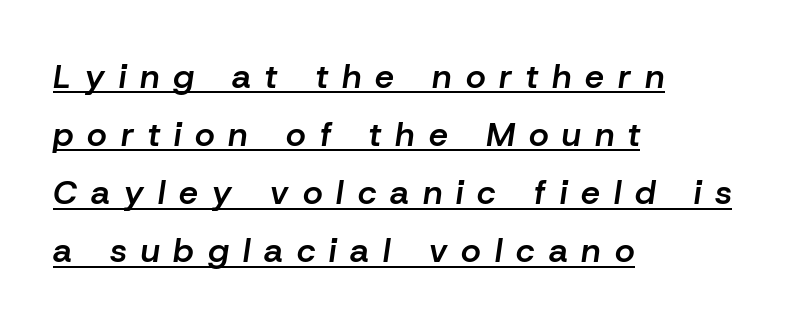
Horizontally, the lines are justified to the leading edge only. Each letter keeps its own natural width here, so spacing adapts to shape. What stands out about the letter spacing? Its width — letters are far apart. Summary of weight: moderately heavy, a semibold. This sample uses an oblique cut, with every glyph tilted off the vertical. Decoration check: the copy is underlined.
